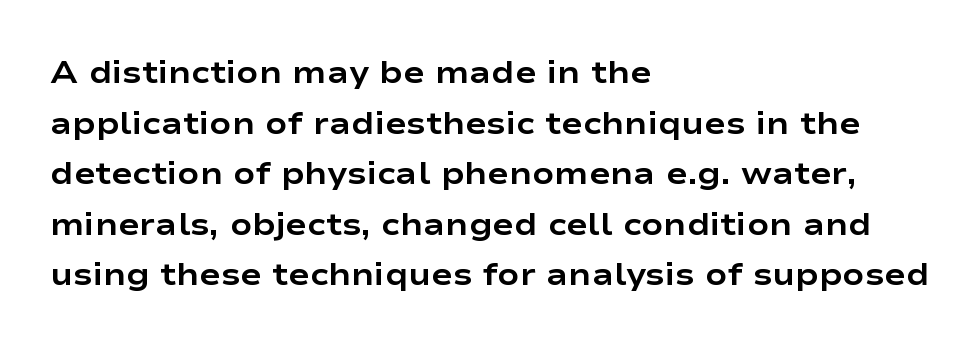
The image shows 32 px bold, wide sans-serif type, upright; set left-aligned, normal line spacing (1.58x), normal letter spacing, not underlined; low stroke contrast and a medium x-height.
